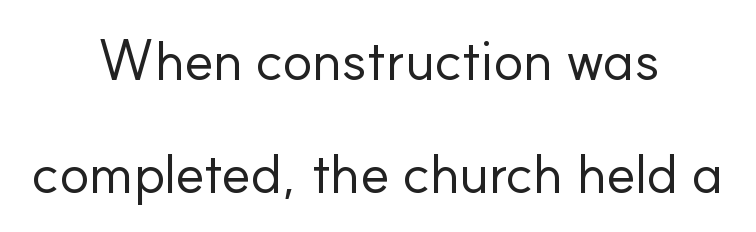
Q: Is the text bold? A: No.
Q: Is the text italic (slanted)? A: No, it is upright.
Q: Is the typeface a serif or a sans-serif typeface? A: Sans-serif.
Q: Is the text underlined? A: No.
Q: How is the paragraph aligned? A: Centered.
Q: Is the spacing between letters normal or unusually wide? A: Normal.
Q: Is the spacing between lines tight, normal or loose? A: Loose.
Q: Width (condensed, normal, or wide)? A: Normal.
Q: Stroke contrast? A: Low.
Q: x-height? A: Small.
Q: Monospaced? A: No.
